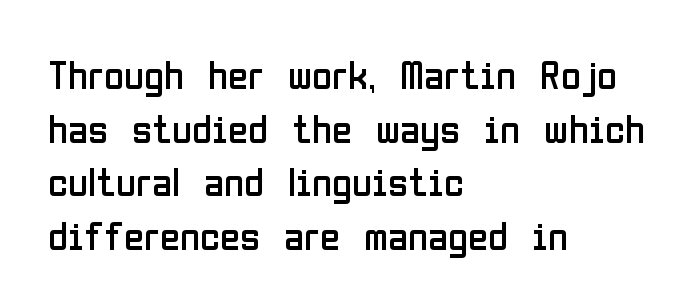
Q: Is the text bold? A: No.
Q: Is the text italic (slanted)? A: No, it is upright.
Q: Is the typeface a serif or a sans-serif typeface? A: Sans-serif.
Q: Is the text underlined? A: No.
Q: How is the paragraph aligned? A: Left-aligned.
Q: Is the spacing between letters normal or unusually wide? A: Normal.
Q: Is the spacing between lines tight, normal or loose? A: Normal.
Q: Width (condensed, normal, or wide)? A: Condensed.
Q: Stroke contrast? A: Low.
Q: x-height? A: Medium.
Q: Monospaced? A: No.
